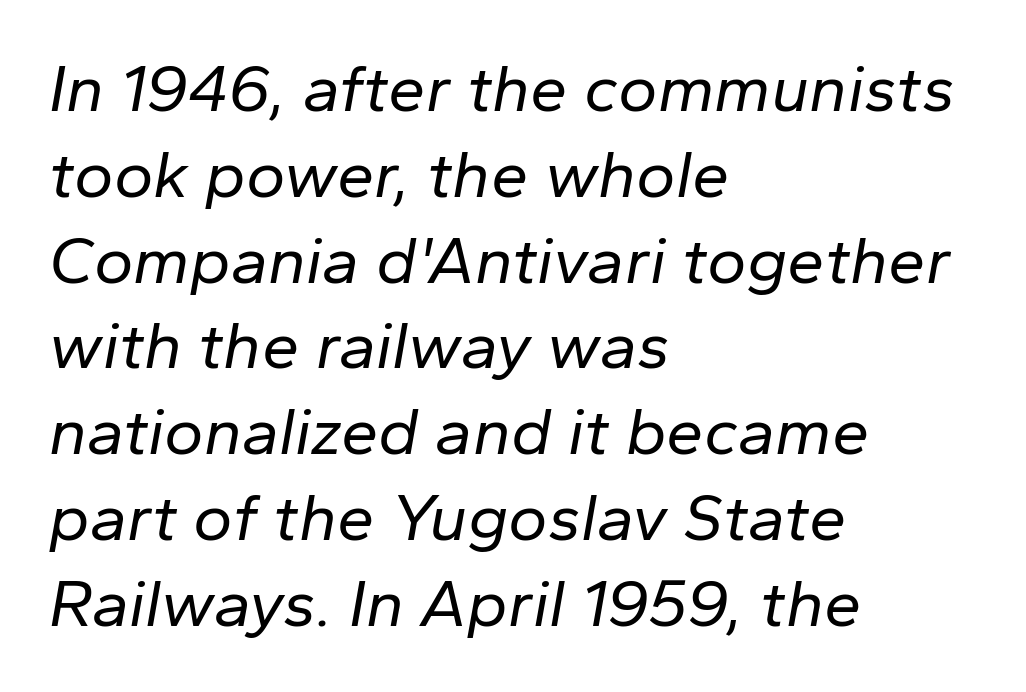
The image shows 67 px regular-weight type, italic (leaning right); set left-aligned, normal line spacing (1.28x), normal letter spacing, not underlined; low stroke contrast and a medium x-height.
